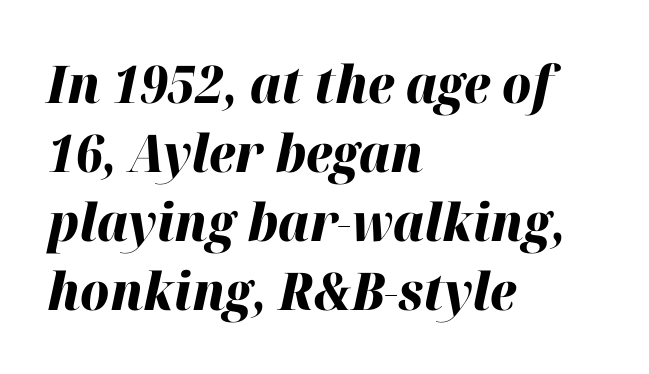
Q: Is the text bold? A: Yes.
Q: Is the text italic (slanted)? A: Yes, it leans right by about 12 degrees.
Q: Is the text underlined? A: No.
Q: How is the paragraph aligned? A: Left-aligned.
Q: Is the spacing between letters normal or unusually wide? A: Normal.
Q: Is the spacing between lines tight, normal or loose? A: Normal.
Q: Width (condensed, normal, or wide)? A: Normal.
Q: Stroke contrast? A: High.
Q: x-height? A: Medium.
Q: Monospaced? A: No.
